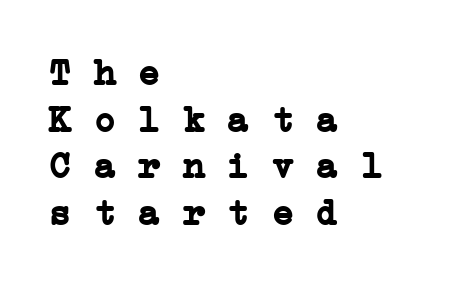
Q: Is the text bold? A: Yes.
Q: Is the typeface a serif or a sans-serif typeface? A: Serif.
Q: Is the text underlined? A: No.
Q: How is the paragraph aligned? A: Left-aligned.
Q: Is the spacing between letters normal or unusually wide? A: Normal.
Q: Is the spacing between lines tight, normal or loose? A: Normal.
Q: Width (condensed, normal, or wide)? A: Wide.
Q: Stroke contrast? A: Low.
Q: x-height? A: Medium.
Q: Monospaced? A: Yes.
